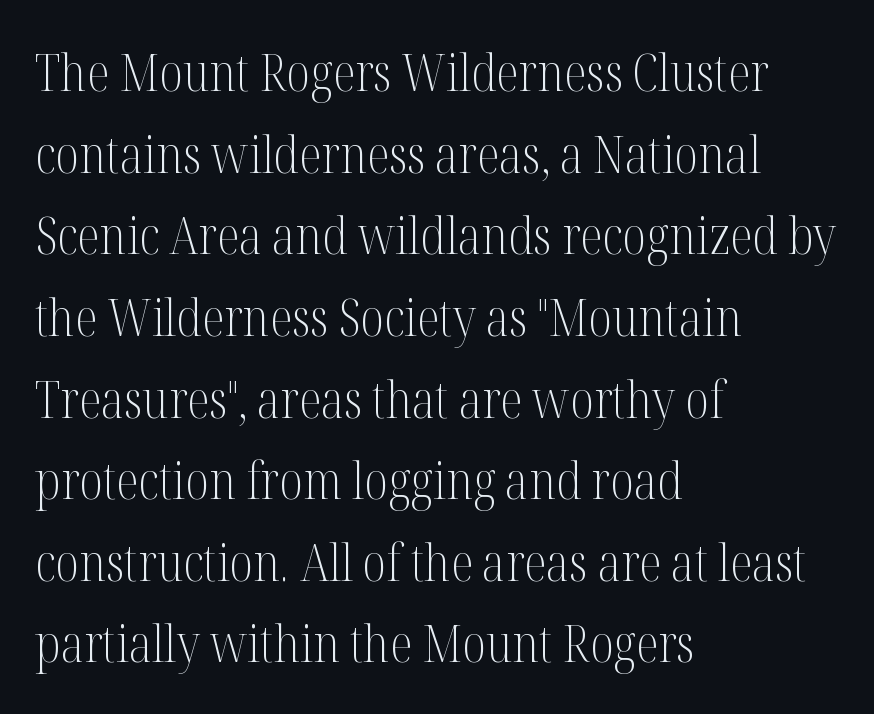
Q: Is the text bold? A: No.
Q: Is the text italic (slanted)? A: No, it is upright.
Q: Is the typeface a serif or a sans-serif typeface? A: Serif.
Q: Is the text underlined? A: No.
Q: How is the paragraph aligned? A: Left-aligned.
Q: Is the spacing between letters normal or unusually wide? A: Normal.
Q: Is the spacing between lines tight, normal or loose? A: Normal.
Q: Width (condensed, normal, or wide)? A: Condensed.
Q: Stroke contrast? A: Medium.
Q: x-height? A: Medium.
Q: Monospaced? A: No.
